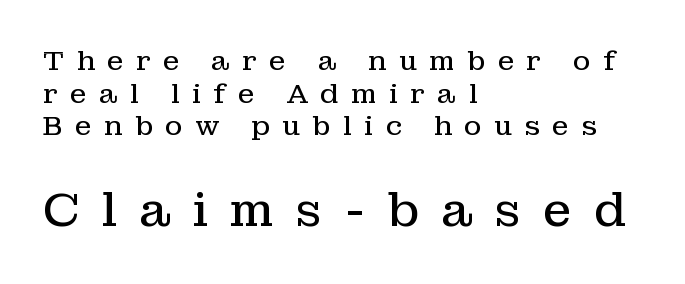
The image shows 47 px regular-weight serif type, upright; set left-aligned, line spacing 1.21x, unusually wide letter spacing (+0.45 em), not underlined; the second (bottom) block is 1.74x larger; low stroke contrast and a medium x-height.
